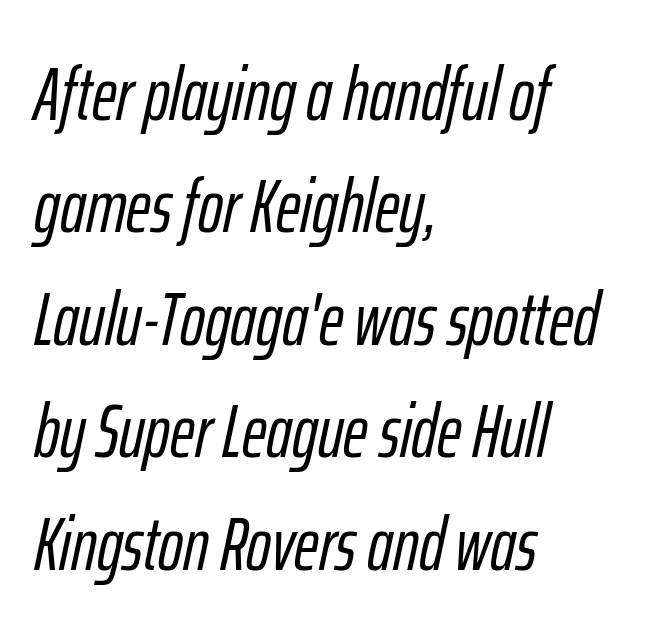
{"italic": "yes", "lean": "right", "slant_degrees": 12, "width": "condensed", "stroke_contrast": "low", "x_height": "medium", "monospaced": "no", "underline": "no", "align": "left", "line_spacing": "normal", "line_spacing_ratio": 1.5, "letter_spacing": "normal", "letter_spacing_em": 0.0, "glyph_px": 75}
